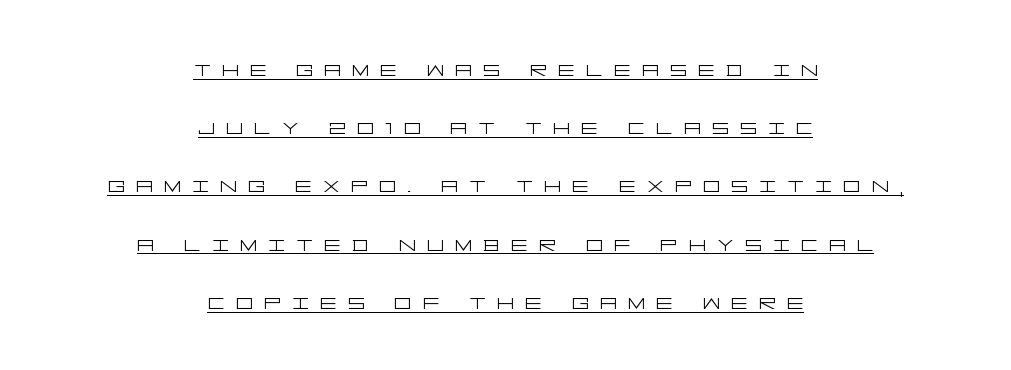
Q: Is the text bold? A: No.
Q: Is the text italic (slanted)? A: No, it is upright.
Q: Is the text underlined? A: Yes.
Q: How is the paragraph aligned? A: Centered.
Q: Is the spacing between letters normal or unusually wide? A: Unusually wide.
Q: Is the spacing between lines tight, normal or loose? A: Loose.
